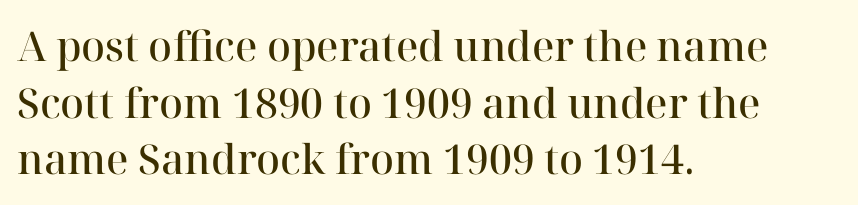
{"serif": "yes", "italic": "no", "bold": "semi", "weight": "semibold", "width": "normal", "stroke_contrast": "high", "x_height": "medium", "monospaced": "no", "underline": "no", "align": "left", "line_spacing": "normal", "line_spacing_ratio": 1.38, "letter_spacing": "normal", "letter_spacing_em": 0.0, "glyph_px": 41}
